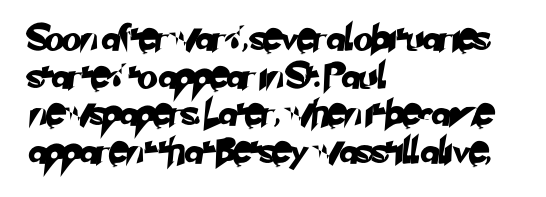
Q: Is the text underlined? A: No.
Q: How is the paragraph aligned? A: Left-aligned.
Q: Is the spacing between letters normal or unusually wide? A: Normal.
Q: Is the spacing between lines tight, normal or loose? A: Normal.
